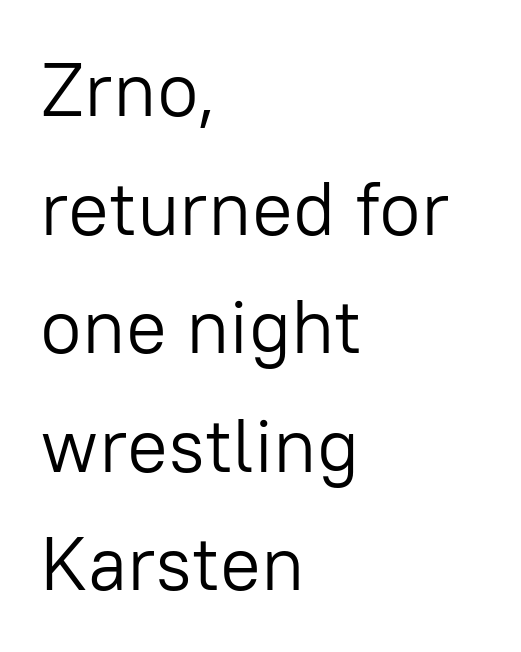
Q: Is the text bold? A: No.
Q: Is the text italic (slanted)? A: No, it is upright.
Q: Is the typeface a serif or a sans-serif typeface? A: Sans-serif.
Q: Is the text underlined? A: No.
Q: How is the paragraph aligned? A: Left-aligned.
Q: Is the spacing between letters normal or unusually wide? A: Normal.
Q: Is the spacing between lines tight, normal or loose? A: Normal.
Q: Width (condensed, normal, or wide)? A: Normal.
Q: Stroke contrast? A: Low.
Q: x-height? A: Medium.
Q: Monospaced? A: No.
